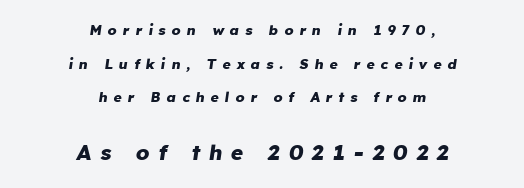
{"italic": "yes", "lean": "right", "slant_degrees": 8, "bold": "yes", "underline": "no", "align": "center", "line_spacing": "loose", "line_spacing_ratio": 2.41, "letter_spacing": "wide", "letter_spacing_em": 0.42, "larger_block": "second", "size_ratio": 1.5, "glyph_px": 21}
